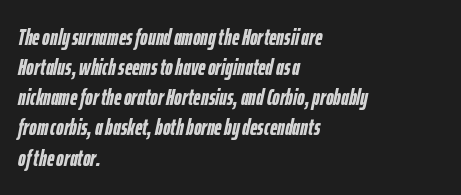
{"italic": "yes", "lean": "right", "slant_degrees": 12, "bold": "yes", "underline": "no", "align": "left", "line_spacing": "normal", "line_spacing_ratio": 1.31, "letter_spacing": "normal", "letter_spacing_em": 0.0, "glyph_px": 23}
